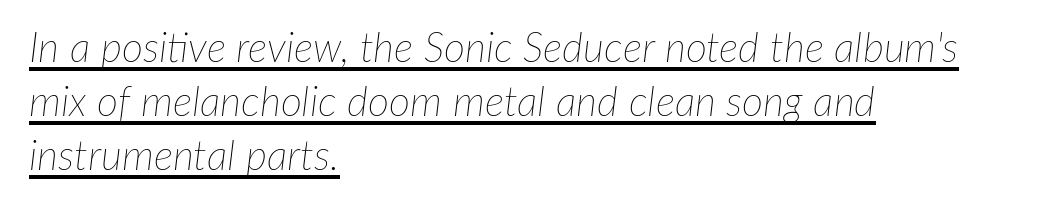
Is the stroke heavy? The answer is a plain regular-or-lighter. Has an underline been added? It has. The specimen reads as italic at a glance. The compositor pushed each line to the left boundary. Here the designer chose a conventional face with non-uniform glyph widths. No extra tracking has been applied to these lines.
